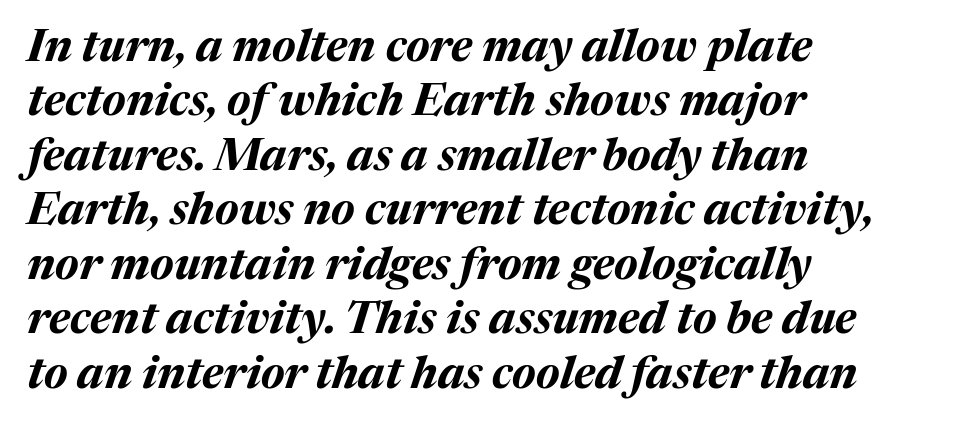
Which margin do the lines hug? The left one — the right edge is uneven. Each letter keeps its own natural width here, so spacing adapts to shape. Stroke thickness is high; the sample reads as a true bold. The letters sit at their default tracking, neither squeezed nor spread. A clean baseline with only descenders dipping below it.
